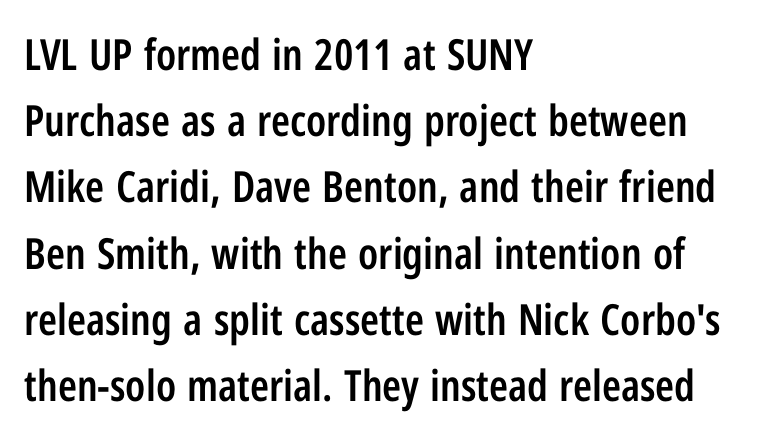
The image shows 43 px semibold, condensed sans-serif type, upright; set left-aligned, normal line spacing (1.54x), normal letter spacing, not underlined; low stroke contrast and a medium x-height.
